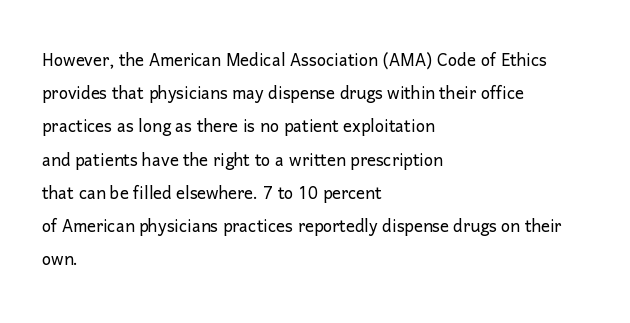
{"italic": "no", "bold": "no", "underline": "no", "align": "left", "line_spacing": "normal", "line_spacing_ratio": 1.51, "letter_spacing": "normal", "letter_spacing_em": 0.0, "glyph_px": 22}
